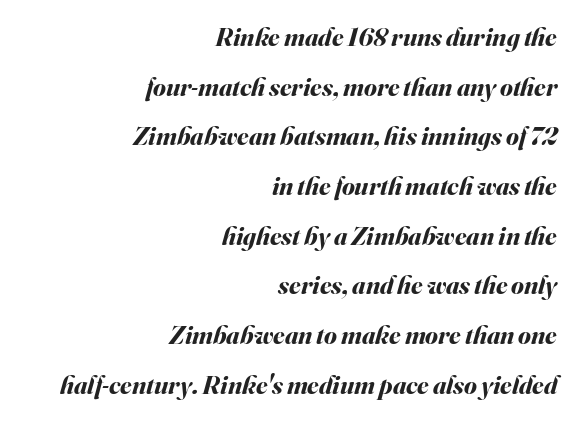
Characters follow at the spacing the type designer built in. A flush-right, rag-left setting is used for this passage. The characters look thick and weighty, a clear bold. If you measured baseline to baseline, you'd find a long distance.
